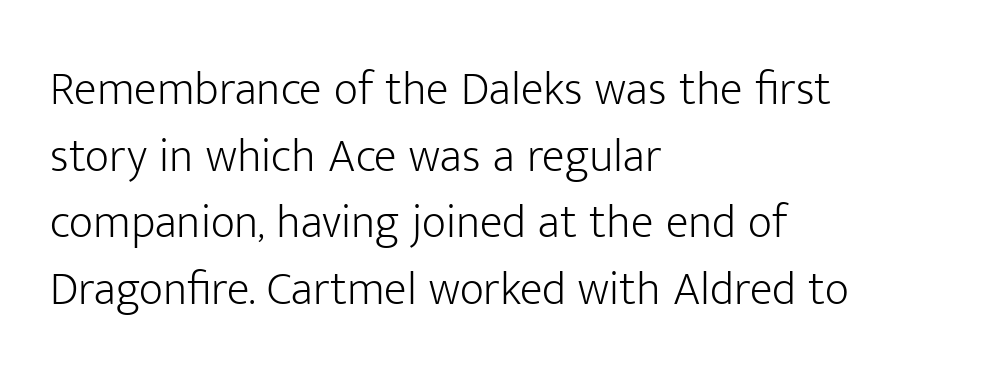
Q: Is the text bold? A: No.
Q: Is the text italic (slanted)? A: No, it is upright.
Q: Is the typeface a serif or a sans-serif typeface? A: Sans-serif.
Q: Is the text underlined? A: No.
Q: How is the paragraph aligned? A: Left-aligned.
Q: Is the spacing between letters normal or unusually wide? A: Normal.
Q: Is the spacing between lines tight, normal or loose? A: Normal.
Q: Width (condensed, normal, or wide)? A: Normal.
Q: Stroke contrast? A: Low.
Q: x-height? A: Medium.
Q: Monospaced? A: No.
